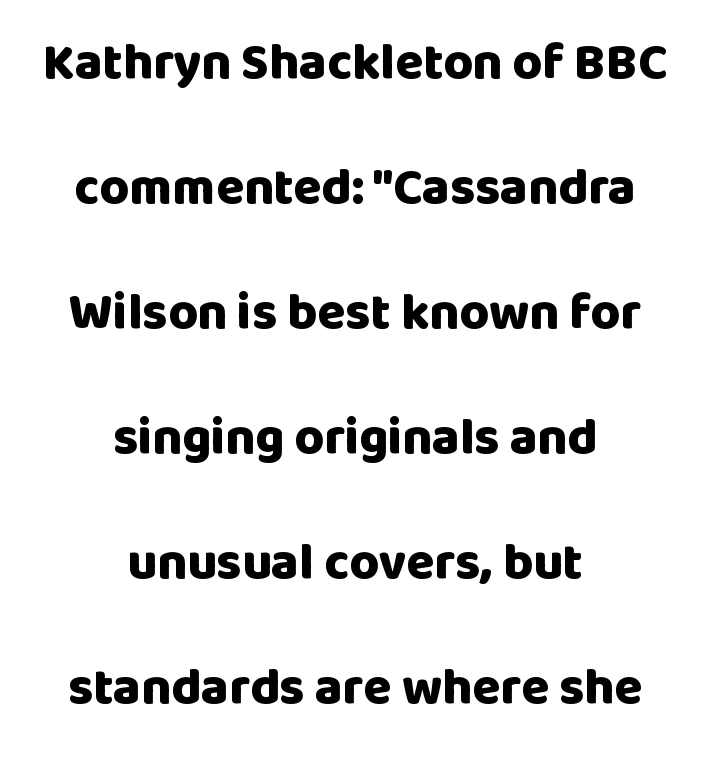
Q: Is the text bold? A: Yes.
Q: Is the text italic (slanted)? A: No, it is upright.
Q: Is the typeface a serif or a sans-serif typeface? A: Sans-serif.
Q: Is the text underlined? A: No.
Q: How is the paragraph aligned? A: Centered.
Q: Is the spacing between letters normal or unusually wide? A: Normal.
Q: Is the spacing between lines tight, normal or loose? A: Loose.
Q: Width (condensed, normal, or wide)? A: Normal.
Q: Stroke contrast? A: Low.
Q: x-height? A: Large.
Q: Monospaced? A: No.
